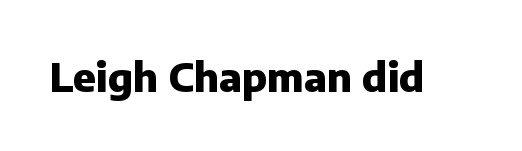
Weight: bold. This rendering leaves character spacing at its baseline value. Posture: vertical. Has an underline been added? It has not. What kind of face is this? One without serifs — a sans. Is this a fixed-width face? No — the glyphs have proportional, varying widths.
